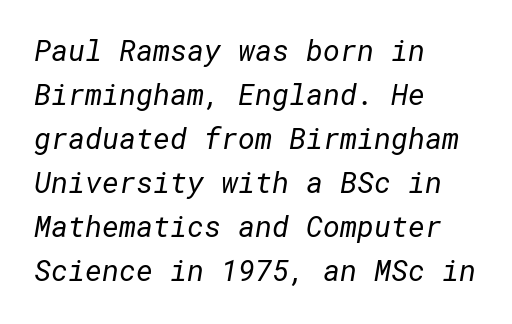
Students, note that the glyphs here touch the page at normal intervals. Does the leading feel generous? No, just average. In CSS terms this would be text-align: left. This is sans-serif lettering, the kind often seen on screens and signage. The letters look calm and open, with moderate or lighter stems.
